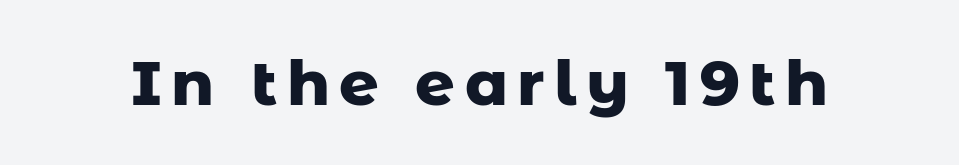
Letterform terminals end flat and unadorned throughout the passage. You can tell it's not italic because the verticals are truly vertical. The foot of each line stays bare and open. Think of a printed novel: that variable character pitch is what you see here. Heft: maximum for text — a bold.
